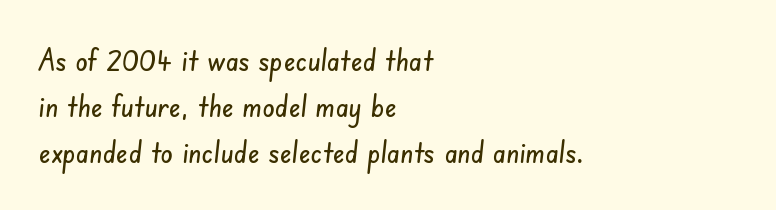
Q: Is the typeface a serif or a sans-serif typeface? A: Sans-serif.
Q: Is the text underlined? A: No.
Q: How is the paragraph aligned? A: Left-aligned.
Q: Is the spacing between letters normal or unusually wide? A: Normal.
Q: Is the spacing between lines tight, normal or loose? A: Normal.
Q: Width (condensed, normal, or wide)? A: Condensed.
Q: Stroke contrast? A: Low.
Q: x-height? A: Small.
Q: Monospaced? A: No.
